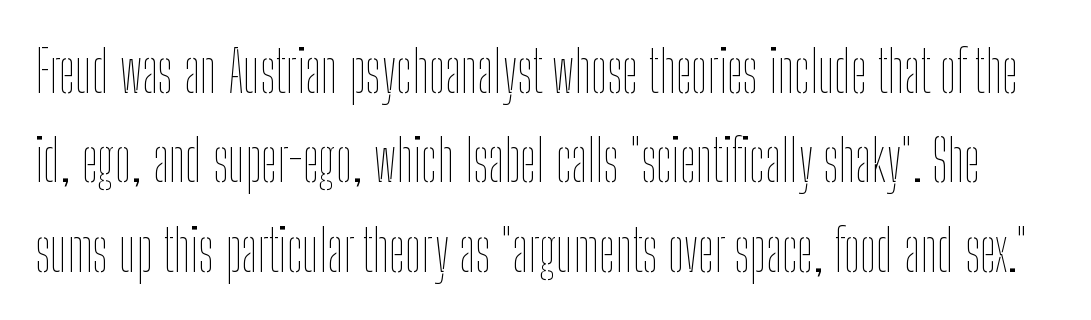
Looks like regular typesetting: each glyph gets only the width it needs. The letters stand upright; this is a roman face. Whoever set this chose a conventional vertical rhythm. Unmarked baselines from the first word to the last. Heaviness? Minimal to ordinary, like unemphasized prose.
